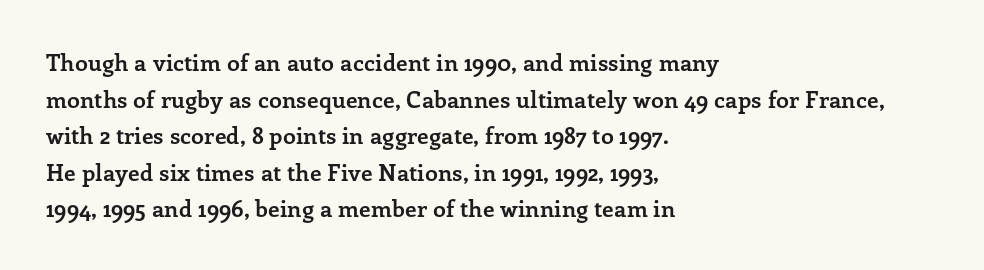
Visually the block forms a straight wall on the left and a jagged coastline on the right. The letters are bold, with thick, heavy strokes. The gap between lines stays unmarked. This sample keeps an unexceptional amount of space between lines. The horizontal fit of the characters is conventional and even. Vertical strokes here are truly vertical.
